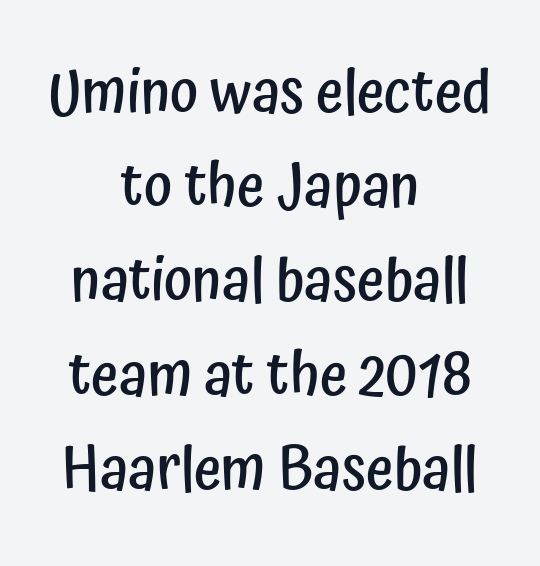
The lettering holds an erect, upright posture throughout. Note: no serifs on the glyphs. Neither beginnings nor endings align; midpoints do. Regarding leading, the lines here are spaced in the standard way. The passage shown is typed in a proportional face where columns would drift. In terms of weight, the rendering is demibold, just under bold.
